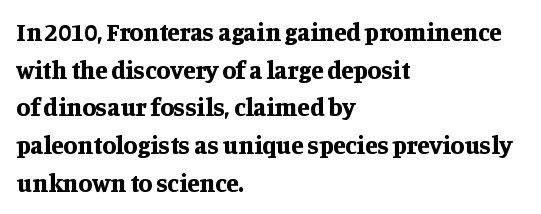
Q: Is the text bold? A: Yes.
Q: Is the text italic (slanted)? A: No, it is upright.
Q: Is the text underlined? A: No.
Q: How is the paragraph aligned? A: Left-aligned.
Q: Is the spacing between letters normal or unusually wide? A: Normal.
Q: Is the spacing between lines tight, normal or loose? A: Normal.
